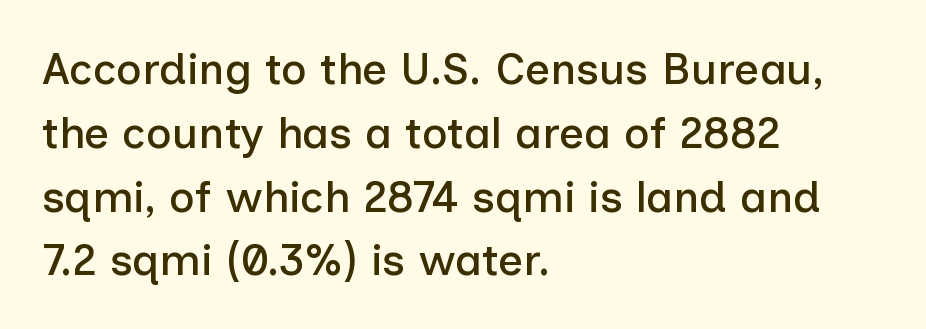
Is this a fixed-width face? No — the glyphs have proportional, varying widths. Vertical strokes here are truly vertical. Which margin do the lines hug? The left one — the right edge is uneven. Notice how descenders clear the ascenders below comfortably — that's standard leading. How are the letters spaced? Ordinarily, with no added tracking.
